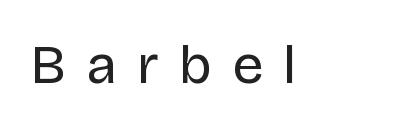
Descenders are the only things crossing below the line. All the whitespace from short lines collects on the right. Letters have the restrained weight of plain body copy at most. This rendering employs a face without finishing strokes, i.e., a sans-serif. The lettering holds an erect, upright posture throughout. The rendering uses natural spacing where letterforms have individual widths.
